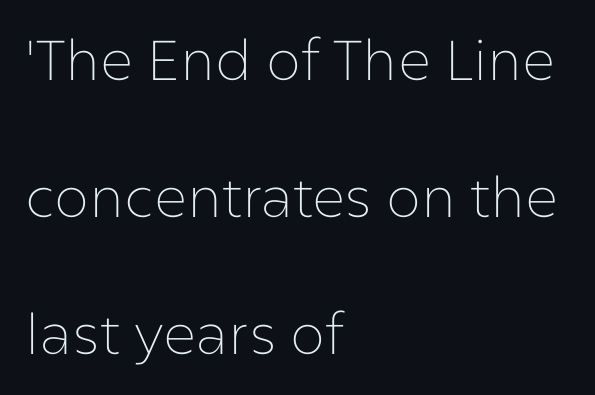
The image shows 56 px thin sans-serif type, upright; set left-aligned, loose line spacing (2.45x), normal letter spacing, not underlined; low stroke contrast and a medium x-height.
